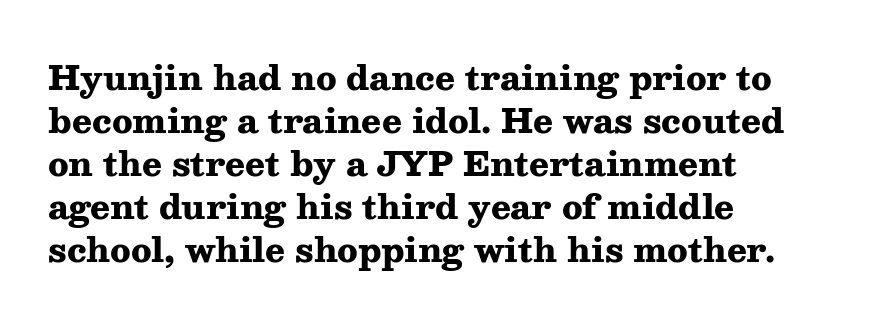
{"serif": "yes", "italic": "no", "bold": "yes", "weight": "heavy", "width": "wide", "stroke_contrast": "medium", "x_height": "medium", "monospaced": "no", "underline": "no", "align": "left", "line_spacing": "normal", "line_spacing_ratio": 1.3, "letter_spacing": "normal", "letter_spacing_em": 0.0, "glyph_px": 33}
